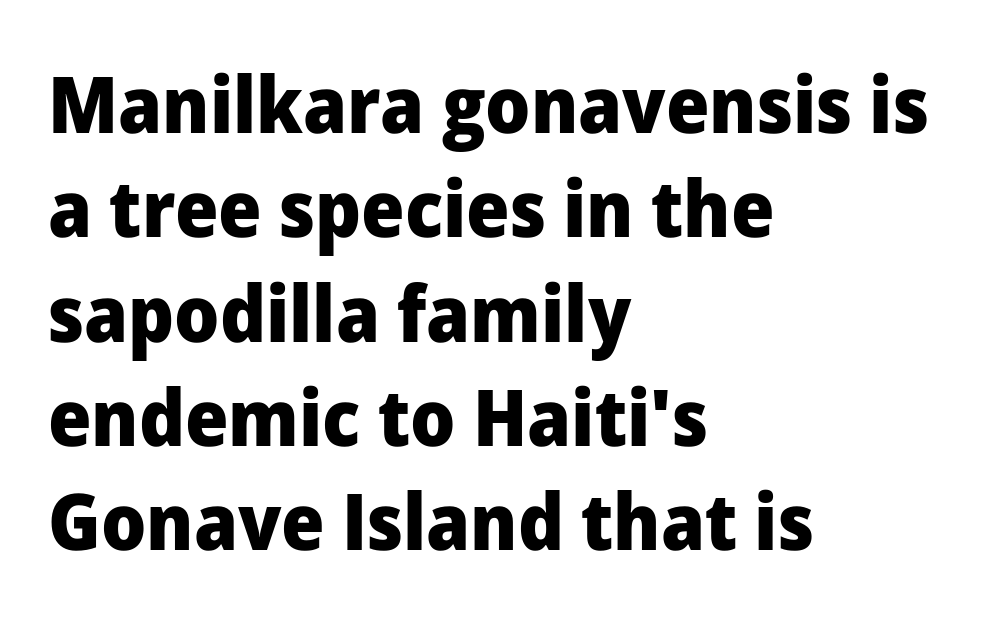
The image shows 79 px heavy sans-serif type, upright; set left-aligned, normal line spacing (1.32x), normal letter spacing, not underlined; low stroke contrast and a medium x-height.
